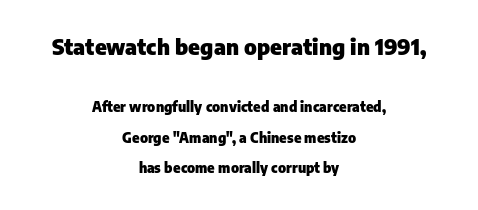
The image shows 22 px bold type, upright; set centered, loose line spacing (2.17x), normal letter spacing, not underlined; the first (top) block is 1.57x larger.
